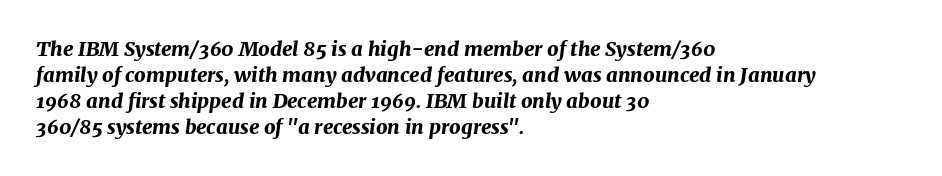
Standard letterfit; no display-style spreading of the glyphs. Is the block centered? No — it sits flush against the left margin. Nobody drew a line under any word here. The passage shown stacks its lines at a standard gap.
